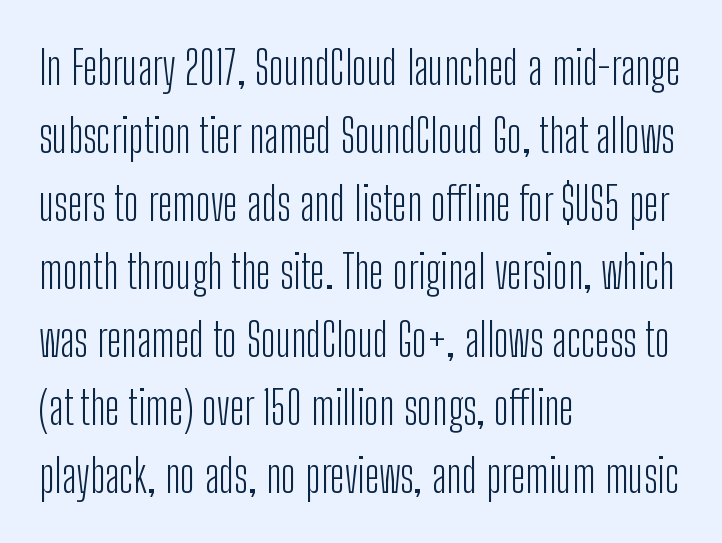
Q: Is the text bold? A: No.
Q: Is the text italic (slanted)? A: No, it is upright.
Q: Is the typeface a serif or a sans-serif typeface? A: Sans-serif.
Q: Is the text underlined? A: No.
Q: How is the paragraph aligned? A: Left-aligned.
Q: Is the spacing between letters normal or unusually wide? A: Normal.
Q: Is the spacing between lines tight, normal or loose? A: Normal.
Q: Width (condensed, normal, or wide)? A: Condensed.
Q: Stroke contrast? A: Low.
Q: x-height? A: Medium.
Q: Monospaced? A: No.
